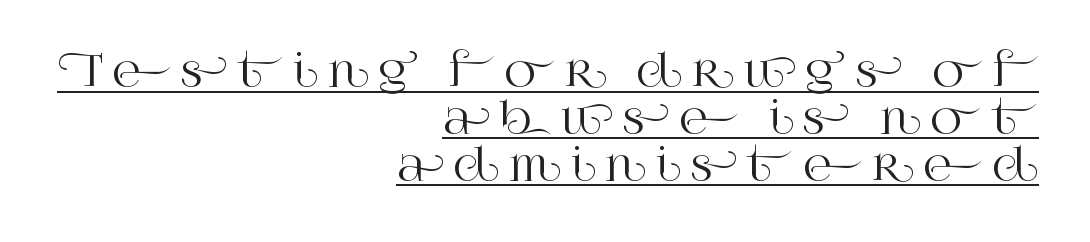
The paragraph has a hard right edge and a soft left edge. I'd call this a serif setting — the letters wear small feet. Each new line begins almost immediately beneath the previous one. Decoration check: the copy is underlined. Character widths vary here, with narrow letters taking less room than wide ones.
